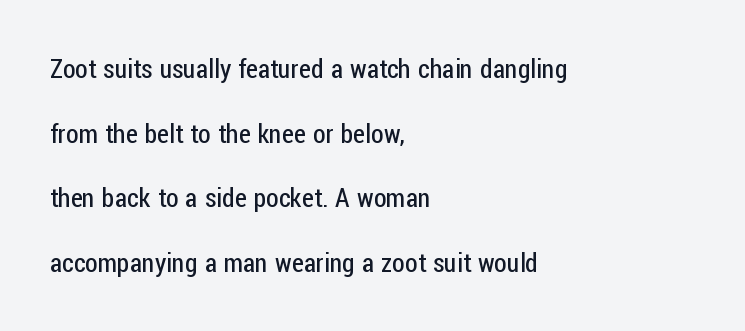
{"italic": "no", "bold": "no", "underline": "no", "align": "left", "line_spacing": "loose", "line_spacing_ratio": 2.49, "letter_spacing": "normal", "letter_spacing_em": 0.0, "glyph_px": 26}
